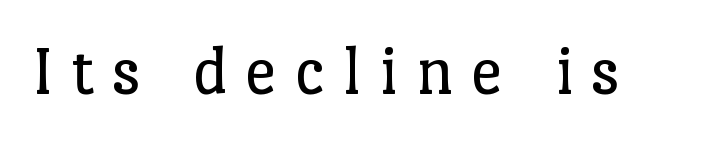
The image shows 71 px regular-weight serif type, upright; set unusually wide letter spacing (+0.25 em), not underlined; low stroke contrast and a medium x-height.
